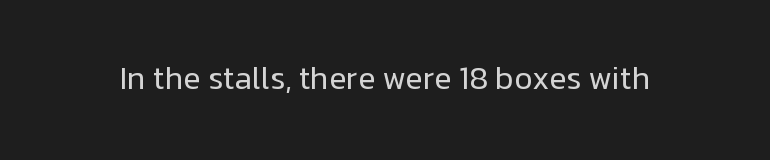
{"serif": "no", "italic": "no", "bold": "no", "weight": "regular", "width": "normal", "stroke_contrast": "low", "x_height": "medium", "monospaced": "no", "underline": "no", "letter_spacing": "normal", "letter_spacing_em": 0.0, "glyph_px": 32}
